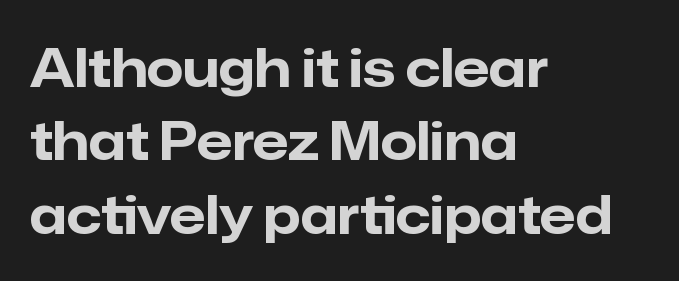
{"serif": "no", "italic": "no", "bold": "yes", "weight": "bold", "width": "normal", "stroke_contrast": "low", "x_height": "medium", "monospaced": "no", "underline": "no", "align": "left", "line_spacing": "normal", "line_spacing_ratio": 1.41, "letter_spacing": "normal", "letter_spacing_em": 0.0, "glyph_px": 52}
